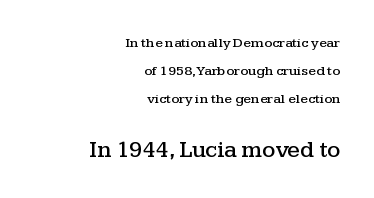
The image shows 23 px text type, upright; set right-aligned, loose line spacing (1.99x), normal letter spacing, not underlined; the second (bottom) block is 1.64x larger.
